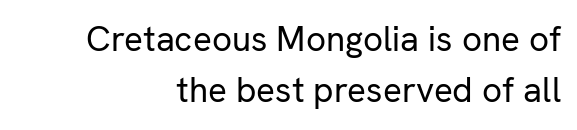
Q: Is the text bold? A: No.
Q: Is the text italic (slanted)? A: No, it is upright.
Q: Is the typeface a serif or a sans-serif typeface? A: Sans-serif.
Q: Is the text underlined? A: No.
Q: How is the paragraph aligned? A: Right-aligned.
Q: Is the spacing between letters normal or unusually wide? A: Normal.
Q: Is the spacing between lines tight, normal or loose? A: Normal.
Q: Width (condensed, normal, or wide)? A: Normal.
Q: Stroke contrast? A: Low.
Q: x-height? A: Medium.
Q: Monospaced? A: No.
